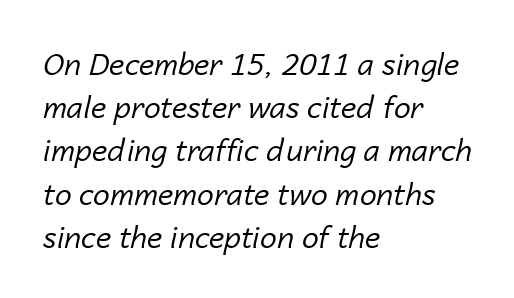
{"italic": "yes", "lean": "right", "slant_degrees": 14, "bold": "no", "weight": "regular", "width": "normal", "stroke_contrast": "low", "x_height": "medium", "monospaced": "no", "underline": "no", "align": "left", "line_spacing": "normal", "line_spacing_ratio": 1.44, "letter_spacing": "normal", "letter_spacing_em": 0.0, "glyph_px": 30}
